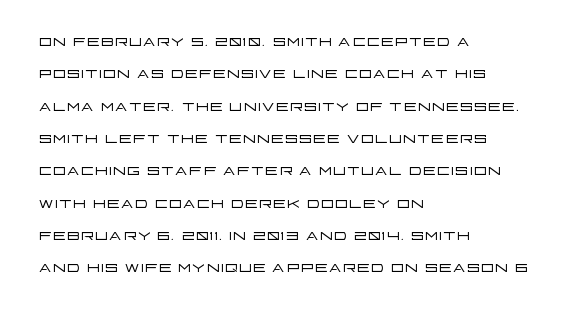
The image shows 21 px text type, upright; set left-aligned, normal line spacing (1.54x), normal letter spacing, not underlined.
